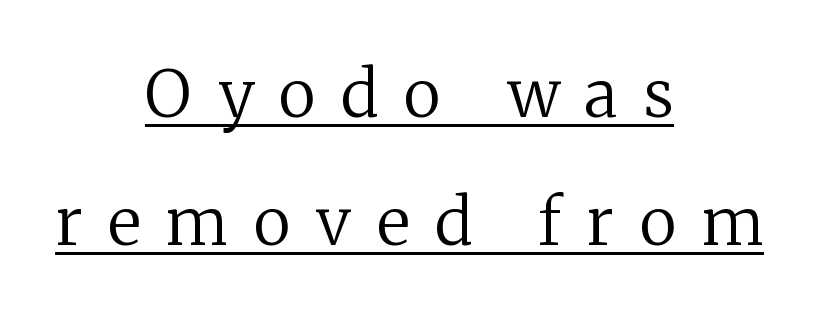
Q: Is the text bold? A: No.
Q: Is the text italic (slanted)? A: No, it is upright.
Q: Is the typeface a serif or a sans-serif typeface? A: Serif.
Q: Is the text underlined? A: Yes.
Q: How is the paragraph aligned? A: Centered.
Q: Is the spacing between letters normal or unusually wide? A: Unusually wide.
Q: Is the spacing between lines tight, normal or loose? A: Loose.
Q: Width (condensed, normal, or wide)? A: Normal.
Q: Stroke contrast? A: Medium.
Q: x-height? A: Medium.
Q: Monospaced? A: No.
